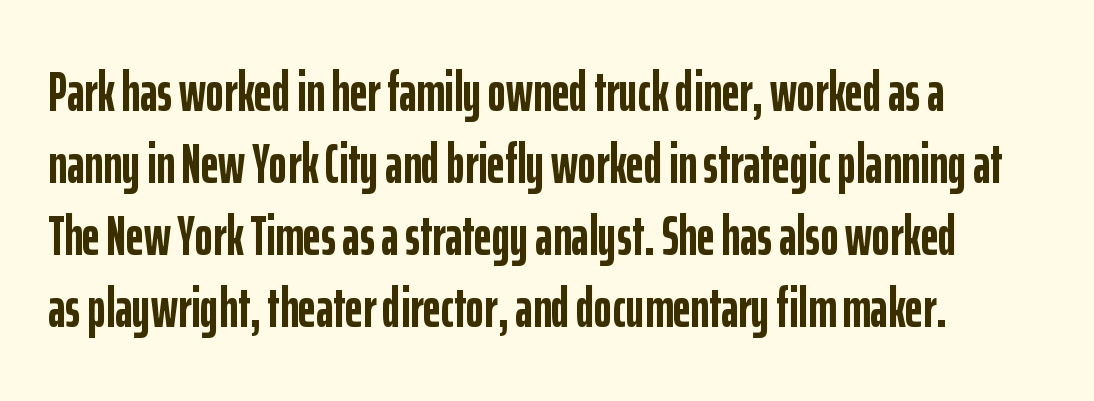
The image shows 55 px semibold, condensed sans-serif type, upright; set left-aligned, normal line spacing (1.31x), normal letter spacing, not underlined; low stroke contrast and a medium x-height.
